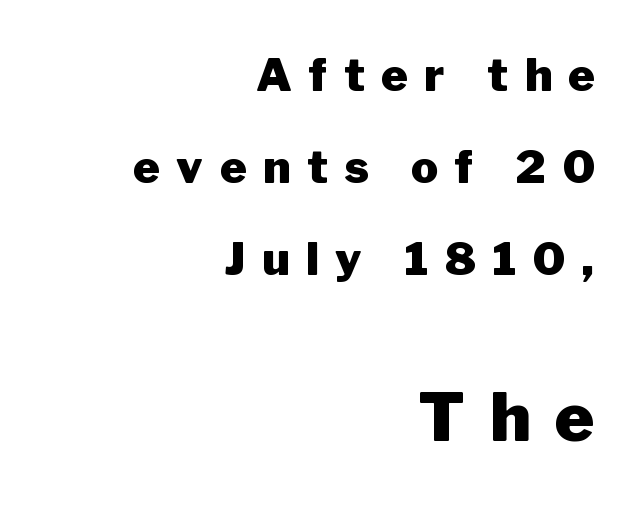
The image shows 67 px heavy sans-serif type, upright; set right-aligned, loose line spacing (2.04x), unusually wide letter spacing (+0.37 em), not underlined; the second (bottom) block is 1.49x larger; low stroke contrast and a medium x-height.
